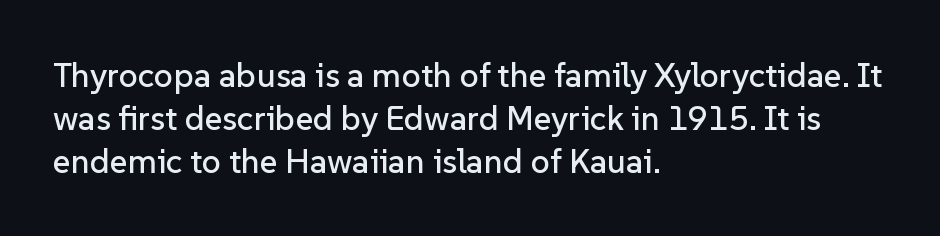
{"serif": "no", "italic": "no", "width": "normal", "stroke_contrast": "low", "x_height": "medium", "monospaced": "no", "underline": "no", "align": "left", "line_spacing": "normal", "line_spacing_ratio": 1.26, "letter_spacing": "normal", "letter_spacing_em": 0.0, "glyph_px": 34}
